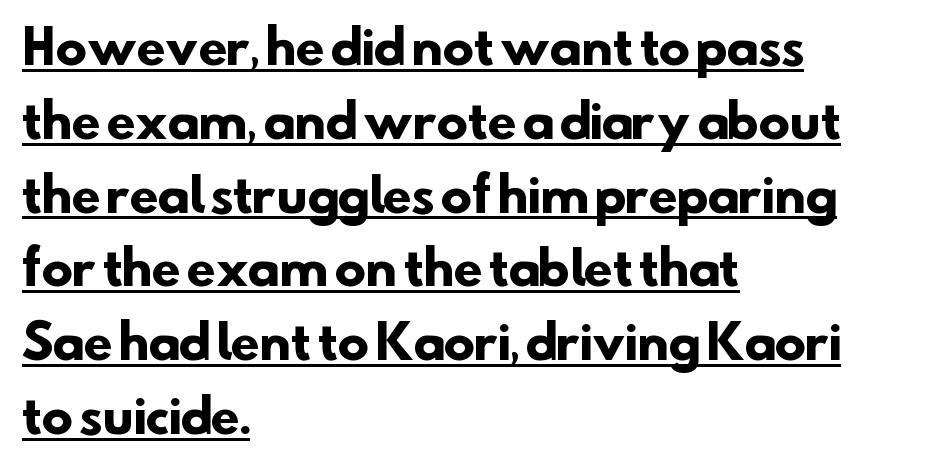
Between one letter and the next there's only the usual sliver of space. These lines are composed in type without serifs. The words here are underlined. Each letter keeps its own natural width here, so spacing adapts to shape.
